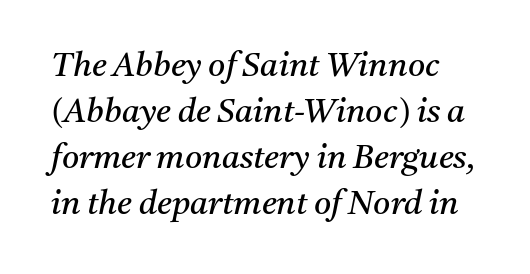
{"serif": "yes", "italic": "yes", "lean": "right", "slant_degrees": 11, "bold": "no", "weight": "regular", "width": "normal", "stroke_contrast": "medium", "x_height": "medium", "monospaced": "no", "underline": "no", "line_spacing": "normal", "line_spacing_ratio": 1.39, "letter_spacing": "normal", "letter_spacing_em": 0.0, "glyph_px": 33}
